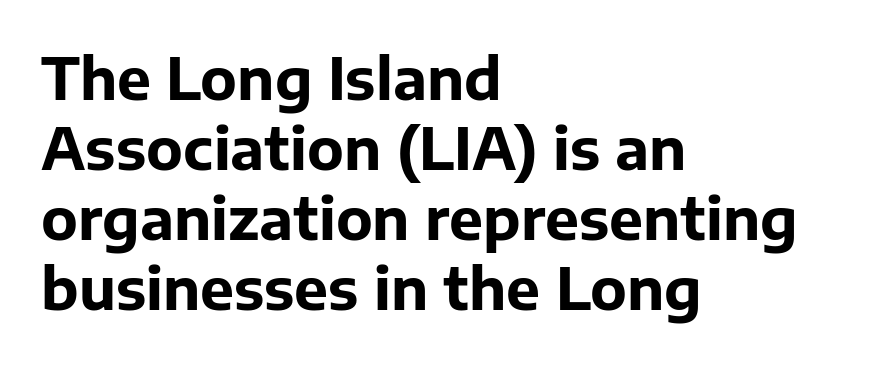
The image shows 57 px bold sans-serif type, upright; set left-aligned, line spacing 1.23x, normal letter spacing, not underlined; low stroke contrast and a medium x-height.
